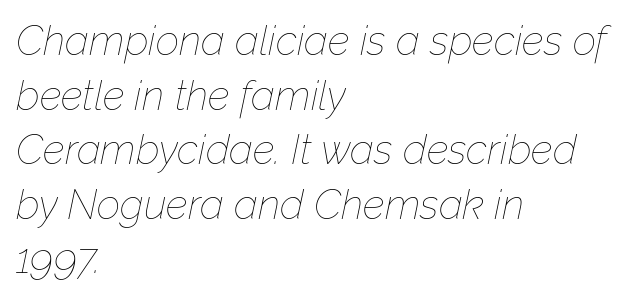
The image shows 41 px thin type, italic (leaning right); set left-aligned, normal line spacing (1.33x), normal letter spacing, not underlined; low stroke contrast and a medium x-height.
